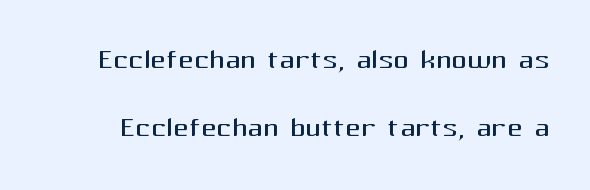
Q: Is the text bold? A: No.
Q: Is the text italic (slanted)? A: No, it is upright.
Q: Is the typeface a serif or a sans-serif typeface? A: Sans-serif.
Q: Is the text underlined? A: No.
Q: Is the spacing between letters normal or unusually wide? A: Normal.
Q: Width (condensed, normal, or wide)? A: Normal.
Q: Stroke contrast? A: Medium.
Q: x-height? A: Medium.
Q: Monospaced? A: No.
